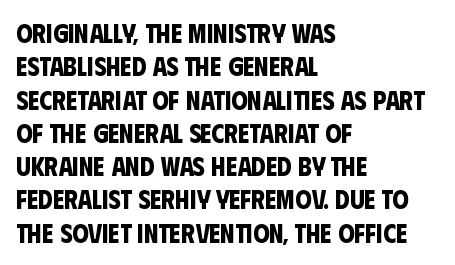
The image shows 26 px bold type; set left-aligned, normal line spacing (1.28x), normal letter spacing, not underlined.
